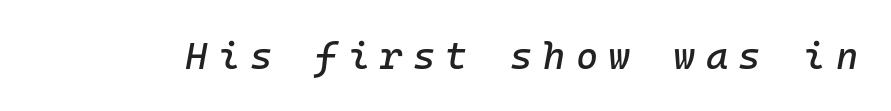
Q: Is the text italic (slanted)? A: Yes, it leans right by about 10 degrees.
Q: Is the text underlined? A: No.
Q: Is the spacing between letters normal or unusually wide? A: Unusually wide.
Q: Width (condensed, normal, or wide)? A: Normal.
Q: Stroke contrast? A: Low.
Q: x-height? A: Medium.
Q: Monospaced? A: Yes.
